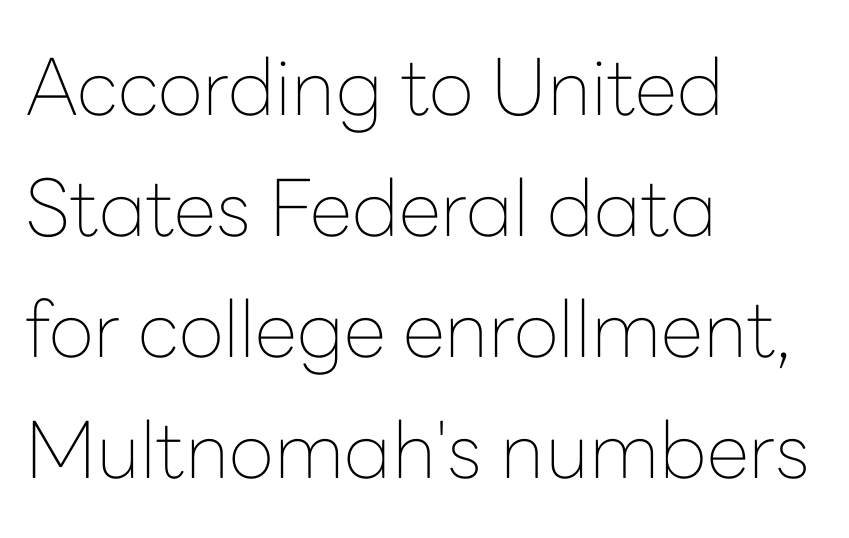
{"serif": "no", "italic": "no", "bold": "no", "weight": "thin", "width": "normal", "stroke_contrast": "low", "x_height": "medium", "monospaced": "no", "underline": "no", "align": "left", "line_spacing": "normal", "line_spacing_ratio": 1.55, "letter_spacing": "normal", "letter_spacing_em": 0.0, "glyph_px": 78}
